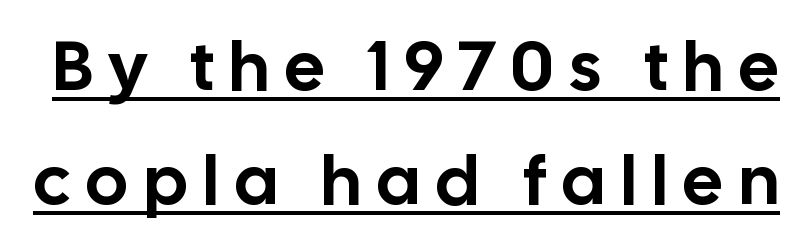
{"serif": "no", "italic": "no", "width": "normal", "stroke_contrast": "low", "x_height": "medium", "monospaced": "no", "underline": "yes", "line_spacing": "normal", "line_spacing_ratio": 1.63, "letter_spacing": "wide", "letter_spacing_em": 0.23, "glyph_px": 70}
